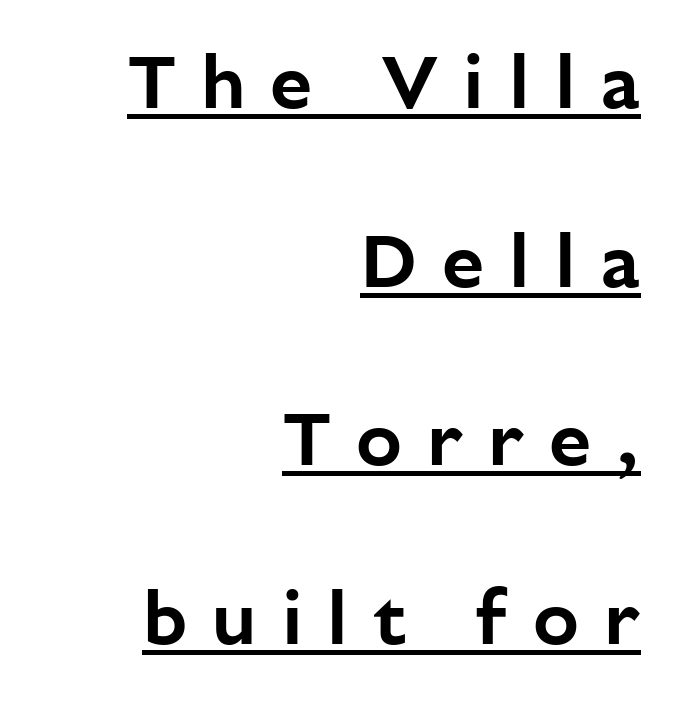
The image shows 76 px sans-serif type, upright; set right-aligned, loose line spacing (2.35x), unusually wide letter spacing (+0.33 em), underlined; low stroke contrast and a medium x-height.
